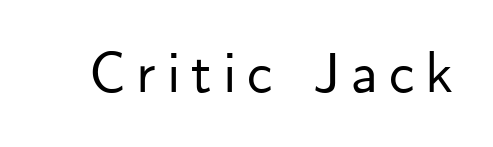
Q: Is the text italic (slanted)? A: No, it is upright.
Q: Is the typeface a serif or a sans-serif typeface? A: Sans-serif.
Q: Is the text underlined? A: No.
Q: Width (condensed, normal, or wide)? A: Normal.
Q: Stroke contrast? A: Low.
Q: x-height? A: Small.
Q: Monospaced? A: No.
